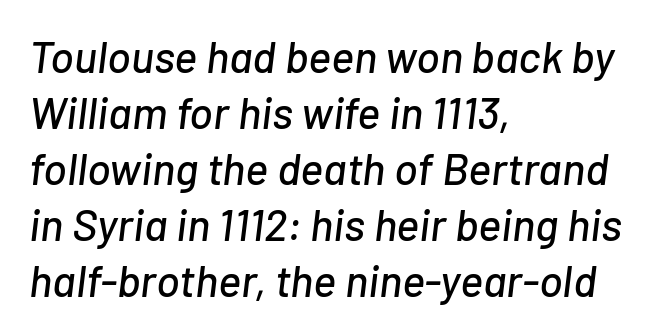
The lines are quadded left. Would a proofreader flag this as italicized? Yes. A bare baseline throughout the passage. Here the glyphs are tracked normally, forming tight word shapes. The passage shown is typed in a proportional face where columns would drift. Quick note: interline space is typical.
